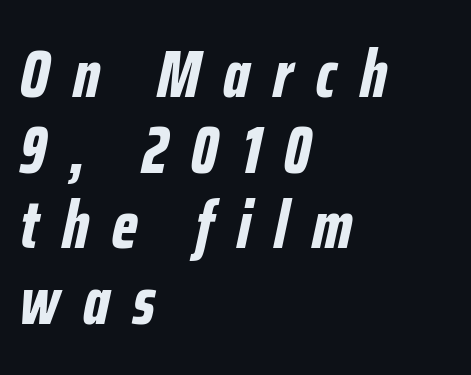
Words appear elongated and porous because spacing is wide. Clear beneath every line of the passage. Horizontally, the lines are justified to the leading edge only. Think of a printed novel: that variable character pitch is what you see here.
